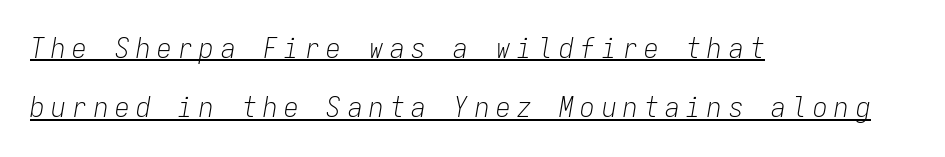
{"italic": "yes", "lean": "right", "slant_degrees": 9, "bold": "no", "weight": "light", "width": "condensed", "stroke_contrast": "low", "x_height": "medium", "monospaced": "yes", "underline": "yes", "align": "left", "line_spacing": "loose", "line_spacing_ratio": 2.05, "letter_spacing": "wide", "letter_spacing_em": 0.23, "glyph_px": 29}
